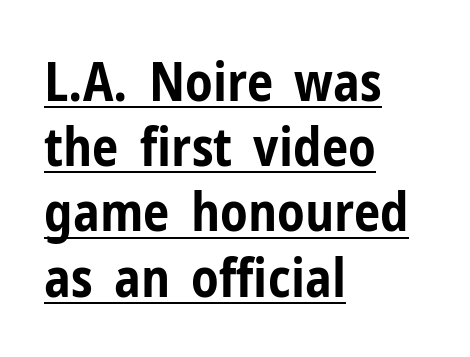
{"serif": "no", "italic": "no", "bold": "yes", "weight": "bold", "width": "condensed", "stroke_contrast": "low", "x_height": "medium", "monospaced": "no", "underline": "yes", "align": "left", "line_spacing_ratio": 1.23, "letter_spacing": "normal", "letter_spacing_em": 0.0, "glyph_px": 53}
